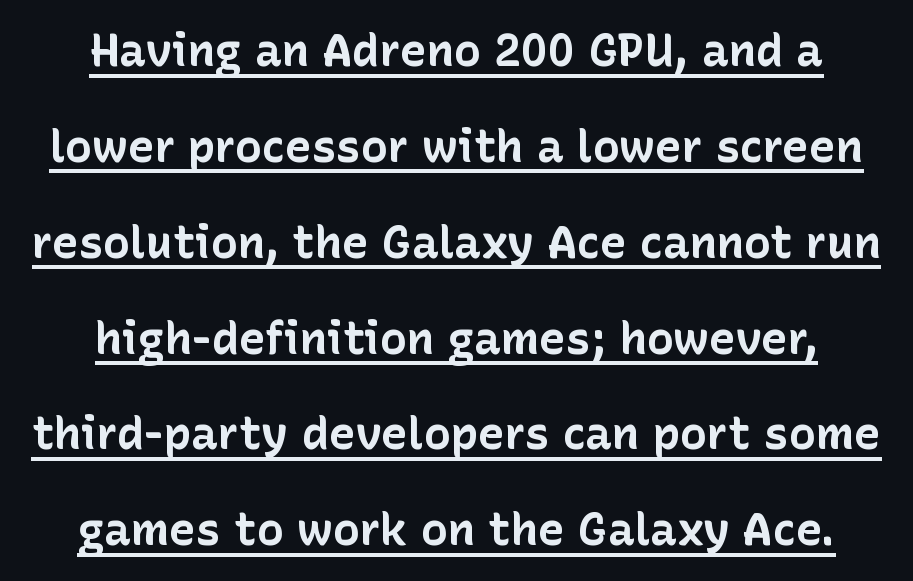
The image shows 45 px bold sans-serif type, upright; set centered, loose line spacing (2.13x), normal letter spacing, underlined; low stroke contrast and a medium x-height.
